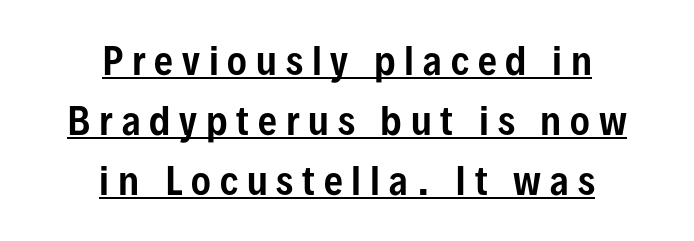
{"serif": "no", "italic": "no", "width": "condensed", "stroke_contrast": "low", "x_height": "medium", "monospaced": "no", "underline": "yes", "align": "center", "line_spacing": "normal", "line_spacing_ratio": 1.62, "letter_spacing": "wide", "letter_spacing_em": 0.24, "glyph_px": 37}
